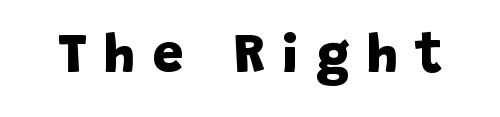
The image shows 56 px bold sans-serif type; set unusually wide letter spacing (+0.3 em), not underlined; low stroke contrast and a large x-height.
